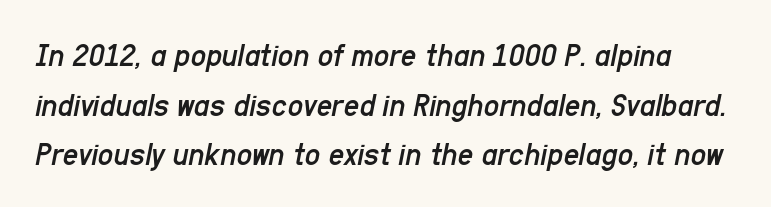
The image shows 34 px regular-weight, condensed type, italic (leaning right); set normal line spacing (1.46x), normal letter spacing, not underlined; low stroke contrast and a medium x-height.
